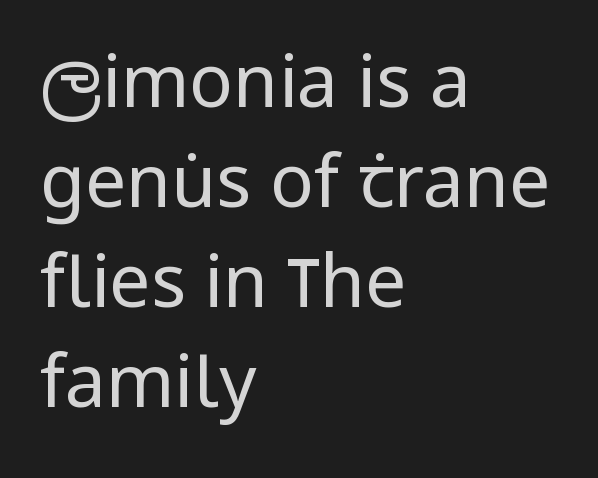
Q: Is the text bold? A: No.
Q: Is the text italic (slanted)? A: No, it is upright.
Q: Is the typeface a serif or a sans-serif typeface? A: Sans-serif.
Q: Is the text underlined? A: No.
Q: How is the paragraph aligned? A: Left-aligned.
Q: Is the spacing between letters normal or unusually wide? A: Normal.
Q: Is the spacing between lines tight, normal or loose? A: Normal.
Q: Width (condensed, normal, or wide)? A: Condensed.
Q: Stroke contrast? A: Low.
Q: x-height? A: Large.
Q: Monospaced? A: No.
